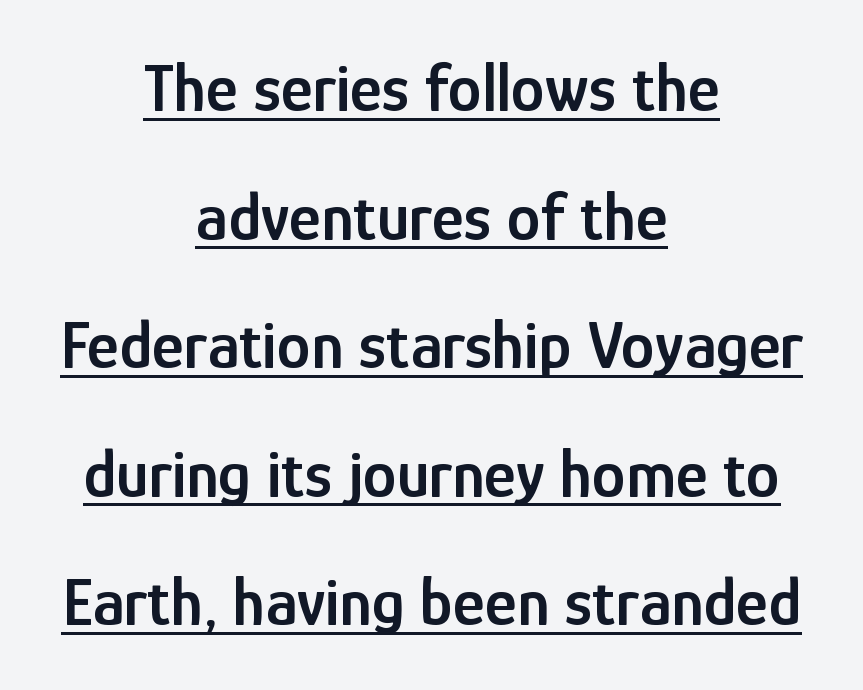
The image shows 68 px semibold, condensed sans-serif type, upright; set centered, line spacing 1.89x, normal letter spacing, underlined; low stroke contrast and a medium x-height.
